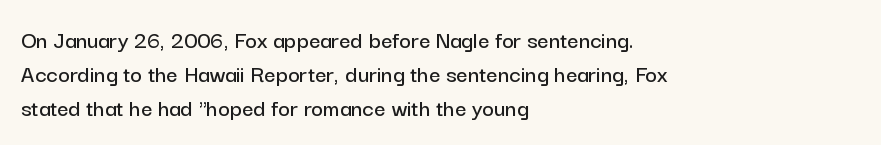
These lines were composed using upright roman letters. Line beginnings align vertically; line endings do not. Quick note: underline off. Nobody touched the tracking dial on this one. Leading matches the norm, producing a regular column.
